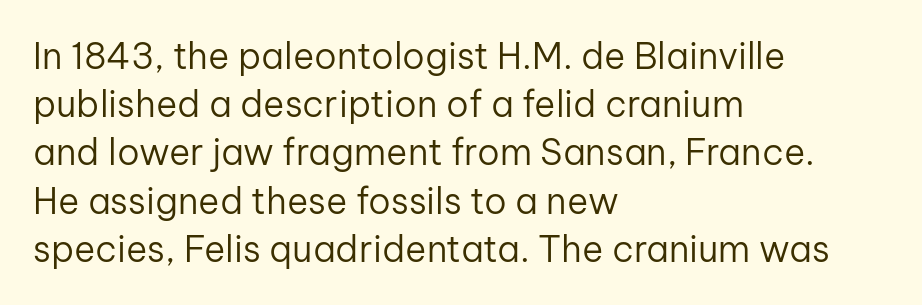
Q: Is the text bold? A: No.
Q: Is the text italic (slanted)? A: No, it is upright.
Q: Is the typeface a serif or a sans-serif typeface? A: Sans-serif.
Q: Is the text underlined? A: No.
Q: How is the paragraph aligned? A: Left-aligned.
Q: Is the spacing between letters normal or unusually wide? A: Normal.
Q: Is the spacing between lines tight, normal or loose? A: Normal.
Q: Width (condensed, normal, or wide)? A: Normal.
Q: Stroke contrast? A: Low.
Q: x-height? A: Medium.
Q: Monospaced? A: No.
